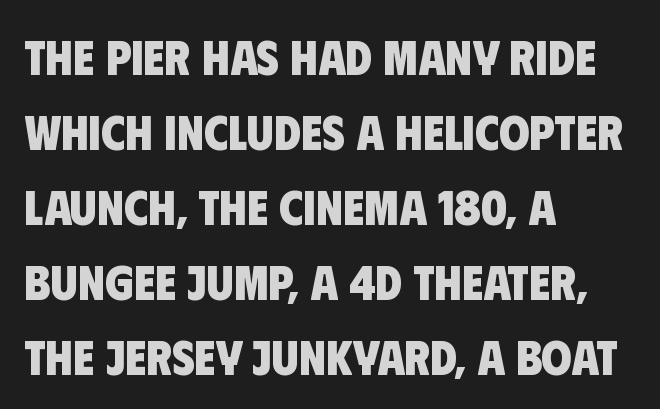
Q: Is the text bold? A: Yes.
Q: Is the typeface a serif or a sans-serif typeface? A: Sans-serif.
Q: Is the text underlined? A: No.
Q: How is the paragraph aligned? A: Left-aligned.
Q: Is the spacing between letters normal or unusually wide? A: Normal.
Q: Is the spacing between lines tight, normal or loose? A: Normal.
Q: Width (condensed, normal, or wide)? A: Condensed.
Q: Stroke contrast? A: Low.
Q: x-height? A: Large.
Q: Monospaced? A: No.
